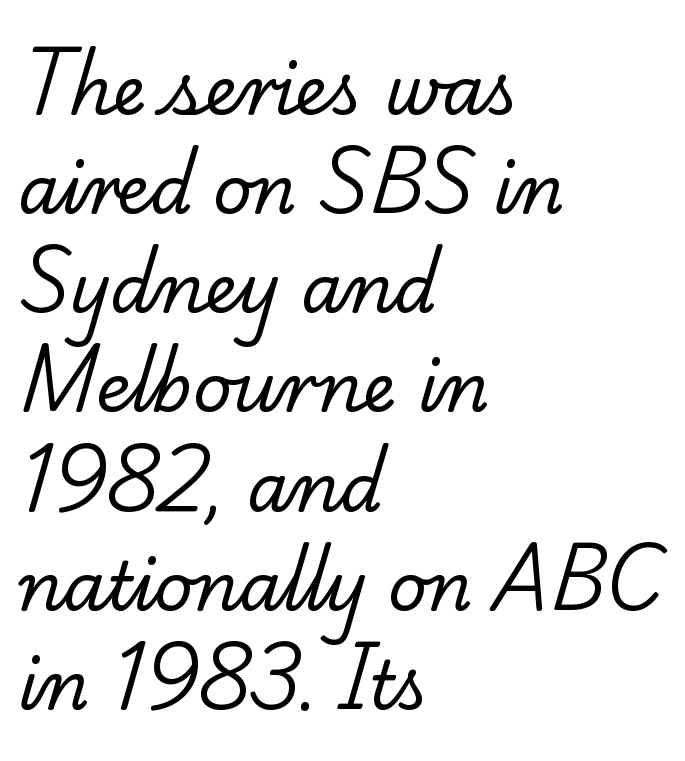
{"bold": "no", "weight": "regular", "width": "normal", "stroke_contrast": "low", "x_height": "small", "monospaced": "no", "underline": "no", "align": "left", "line_spacing": "normal", "line_spacing_ratio": 1.48, "letter_spacing": "normal", "letter_spacing_em": 0.0, "glyph_px": 67}
